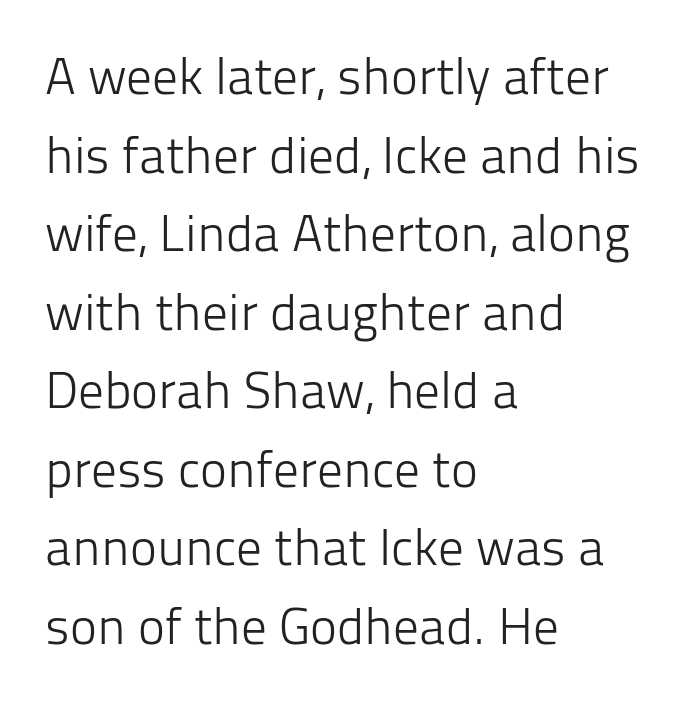
The image shows 51 px light sans-serif type, upright; set left-aligned, normal line spacing (1.54x), normal letter spacing, not underlined; low stroke contrast and a medium x-height.
